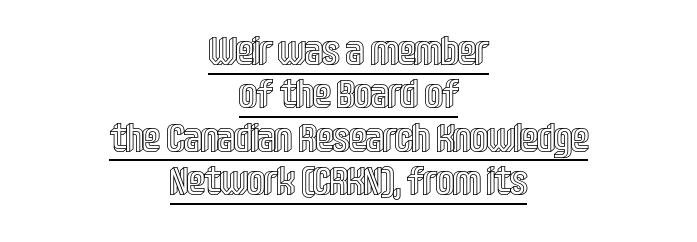
Q: Is the text italic (slanted)? A: No, it is upright.
Q: Is the text underlined? A: Yes.
Q: How is the paragraph aligned? A: Centered.
Q: Is the spacing between letters normal or unusually wide? A: Normal.
Q: Is the spacing between lines tight, normal or loose? A: Tight.
Q: Width (condensed, normal, or wide)? A: Condensed.
Q: x-height? A: Large.
Q: Monospaced? A: No.
